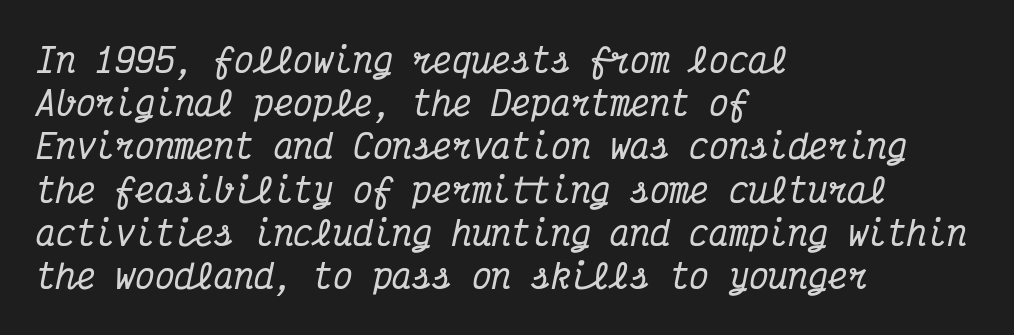
{"serif": "yes", "italic": "yes", "lean": "right", "slant_degrees": 12, "width": "condensed", "stroke_contrast": "medium", "x_height": "medium", "monospaced": "yes", "underline": "no", "align": "left", "line_spacing": "normal", "line_spacing_ratio": 1.31, "letter_spacing": "normal", "letter_spacing_em": 0.0, "glyph_px": 33}
